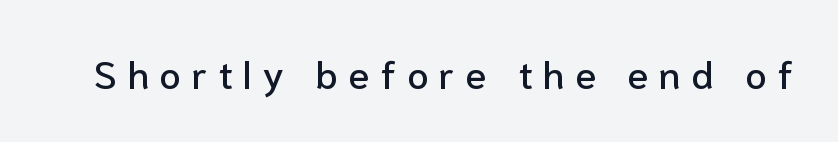
{"serif": "no", "italic": "no", "width": "normal", "stroke_contrast": "low", "x_height": "medium", "monospaced": "no", "underline": "no", "letter_spacing": "wide", "letter_spacing_em": 0.27, "glyph_px": 39}
